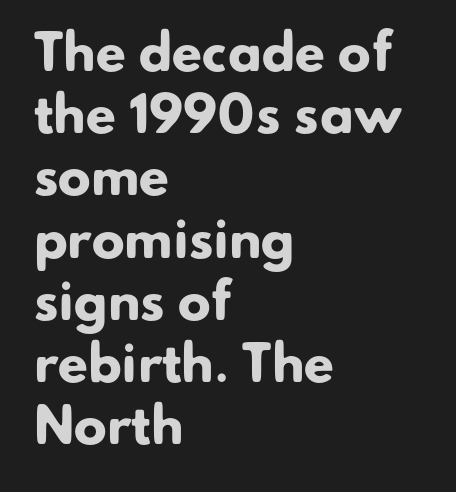
{"serif": "no", "bold": "yes", "weight": "heavy", "width": "normal", "stroke_contrast": "low", "x_height": "small", "monospaced": "no", "underline": "no", "align": "left", "line_spacing": "normal", "line_spacing_ratio": 1.27, "letter_spacing": "normal", "letter_spacing_em": 0.0, "glyph_px": 49}
